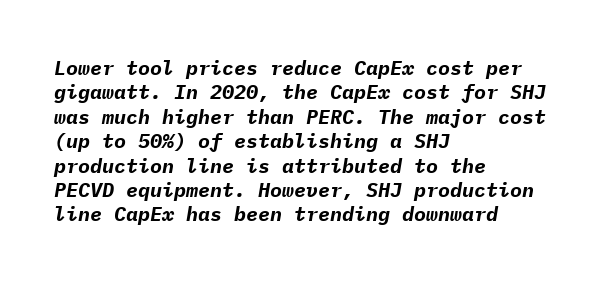
Q: Is the text bold? A: Yes.
Q: Is the text italic (slanted)? A: Yes, it leans right by about 9 degrees.
Q: Is the text underlined? A: No.
Q: How is the paragraph aligned? A: Left-aligned.
Q: Is the spacing between letters normal or unusually wide? A: Normal.
